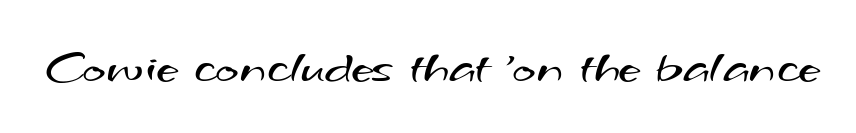
{"serif": "no", "bold": "no", "weight": "regular", "width": "wide", "stroke_contrast": "medium", "x_height": "small", "monospaced": "no", "underline": "no", "letter_spacing": "normal", "letter_spacing_em": 0.0, "glyph_px": 50}
